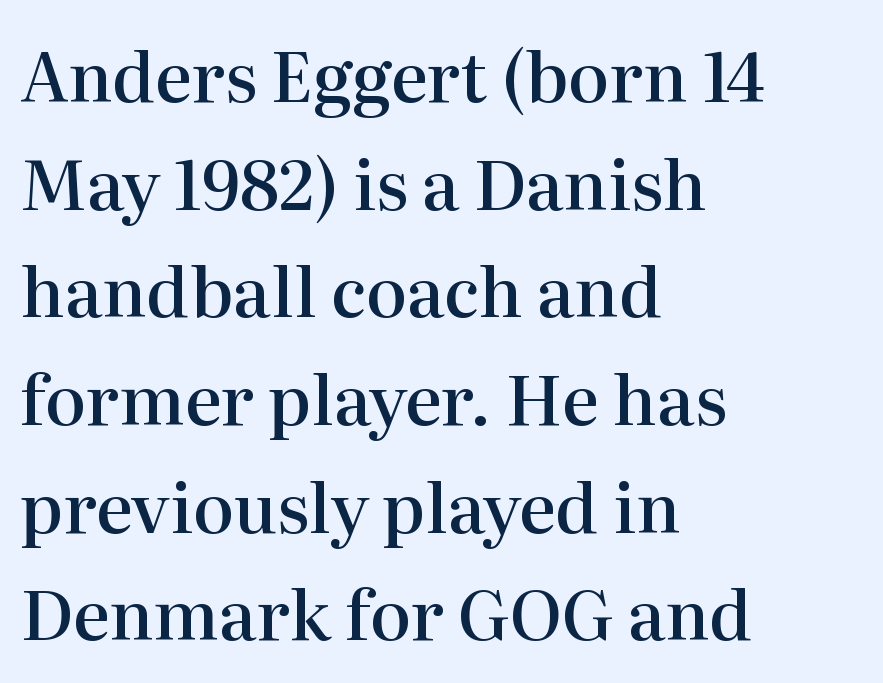
Q: Is the text bold? A: Semi-bold.
Q: Is the text italic (slanted)? A: No, it is upright.
Q: Is the typeface a serif or a sans-serif typeface? A: Serif.
Q: Is the text underlined? A: No.
Q: How is the paragraph aligned? A: Left-aligned.
Q: Is the spacing between letters normal or unusually wide? A: Normal.
Q: Is the spacing between lines tight, normal or loose? A: Normal.
Q: Width (condensed, normal, or wide)? A: Normal.
Q: Stroke contrast? A: High.
Q: x-height? A: Medium.
Q: Monospaced? A: No.
